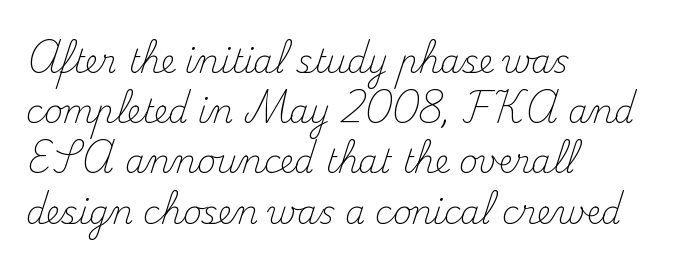
The passage shown has conventional tracking throughout. Here the designer chose a conventional face with non-uniform glyph widths. Honestly, there is no underline to notice here at all. I'd call this a serif setting — the letters wear small feet.
